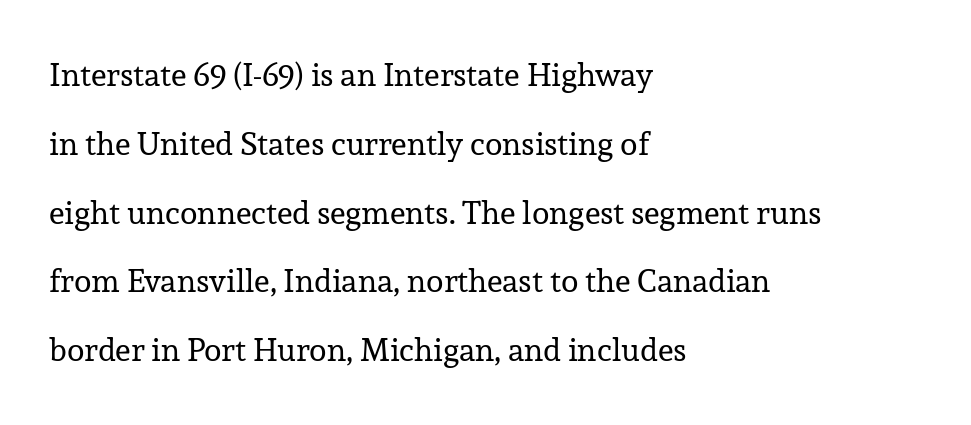
Heft: none added — not bold. Do the characters align in a grid? No, the font is proportional. The lines are quadded left. Beneath every word, the page is bare.
